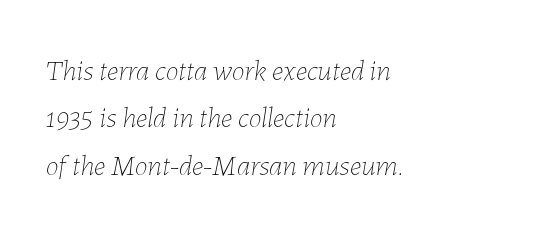
{"italic": "yes", "lean": "right", "slant_degrees": 7, "bold": "no", "weight": "thin", "width": "normal", "stroke_contrast": "low", "x_height": "medium", "monospaced": "no", "underline": "no", "align": "left", "line_spacing": "normal", "line_spacing_ratio": 1.63, "letter_spacing": "normal", "letter_spacing_em": 0.0, "glyph_px": 29}
